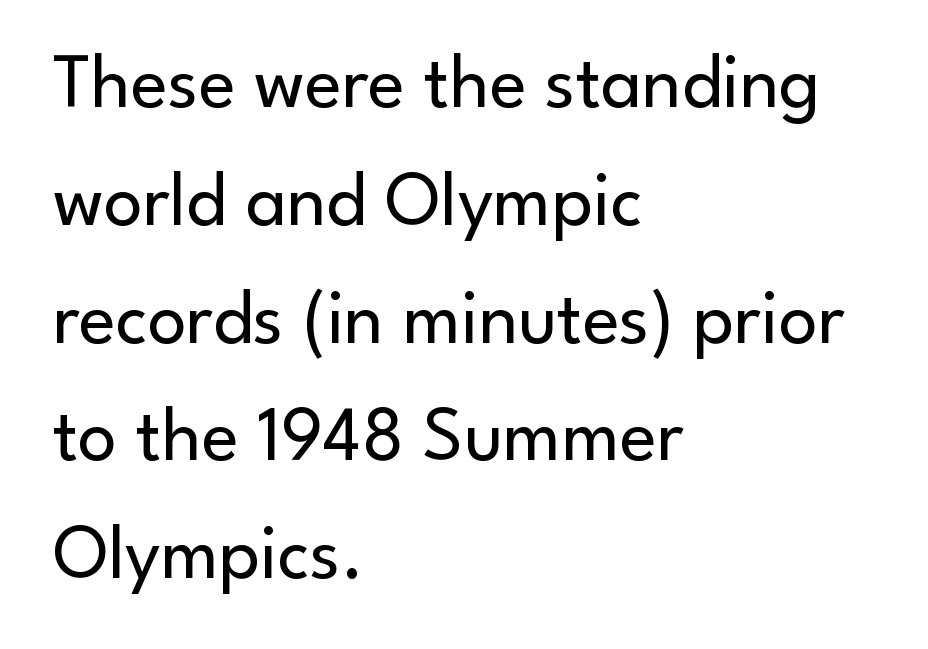
One glance says typical: line gaps are just what's usual. Clear beneath every line of the passage. Horizontal alignment here is leftward, the default for most running prose. Nothing sits at the stroke ends, so this counts as sans-serif.
